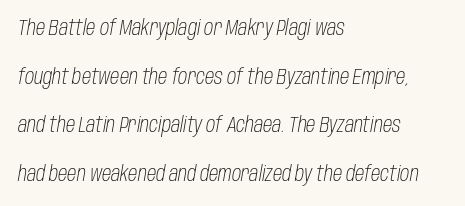
Q: Is the text bold? A: No.
Q: Is the text italic (slanted)? A: Yes, it leans right by about 10 degrees.
Q: Is the text underlined? A: No.
Q: How is the paragraph aligned? A: Left-aligned.
Q: Is the spacing between letters normal or unusually wide? A: Normal.
Q: Is the spacing between lines tight, normal or loose? A: Loose.
